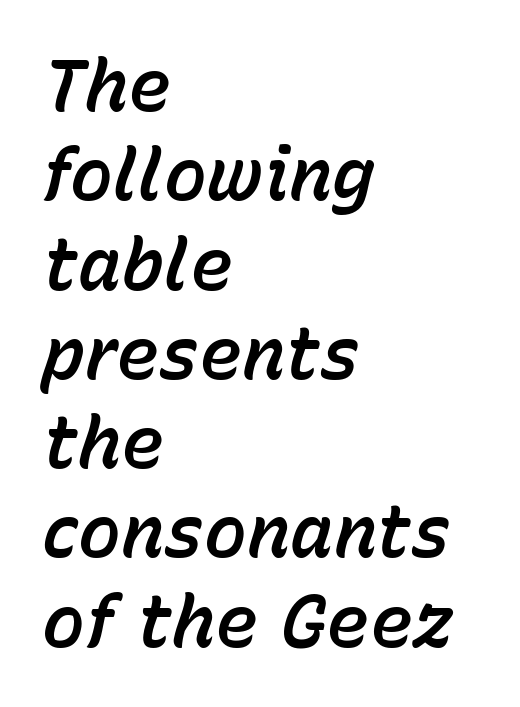
The image shows 72 px text type, italic (leaning right); set left-aligned, line spacing 1.24x, normal letter spacing, not underlined; low stroke contrast and a medium x-height.
